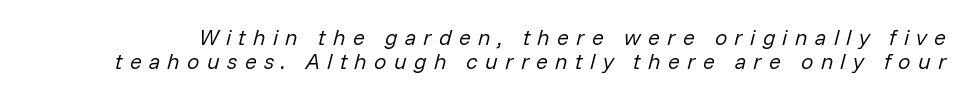
Tightly led — the rows are bunched. Unmarked baselines from the first word to the last. When letters slant like this, we call the style italic. Think standard paragraph weight, or any step lighter than that. Caption: expanded tracking, letters set apart.
